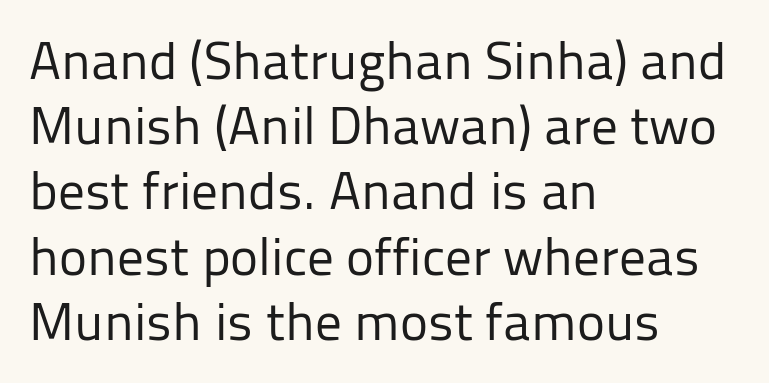
The weight tops out at a normal text grade. The lettering stays uniformly vertical, giving the passage a roman look. The foot of each line stays bare and open. Note the varied advance widths — an 'i' is clearly narrower than an 'm'. Nope, no serifs anywhere on these letters. The face used here is rendered with its standard letterfit.
